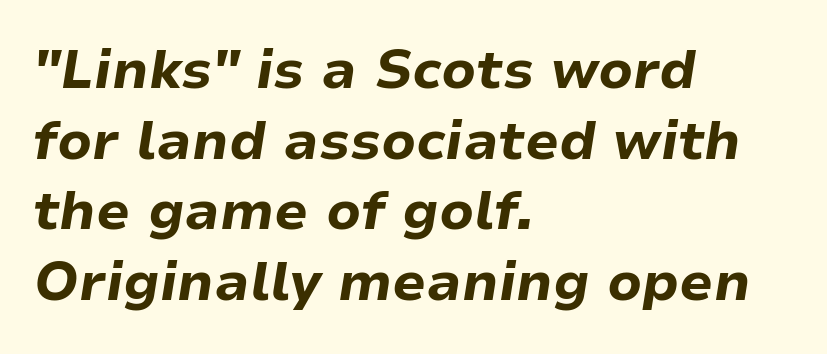
Whoever set this chose a conventional vertical rhythm. The passage shown is not underscored anywhere. What stands out about the letter spacing? Nothing — it is the standard amount. These words are printed bold, with thick strokes throughout. Here the designer chose a conventional face with non-uniform glyph widths. Tall strokes in this sample are angled rather than plumb.
